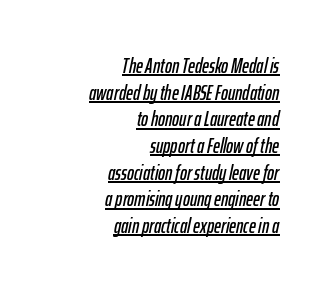
The image shows 21 px text type, italic (leaning right); set right-aligned, normal line spacing (1.27x), normal letter spacing, underlined.
